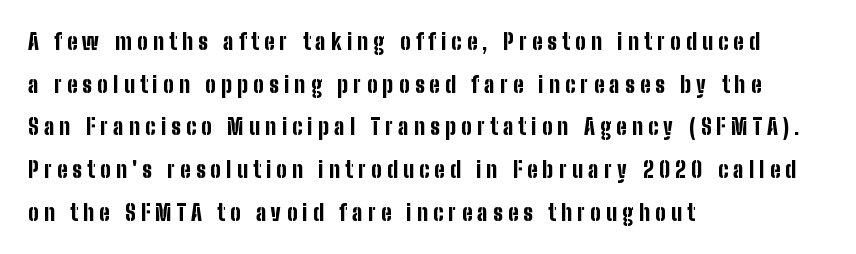
The image shows 22 px bold type, upright; set left-aligned, loose line spacing (1.94x), unusually wide letter spacing (+0.24 em), not underlined.
